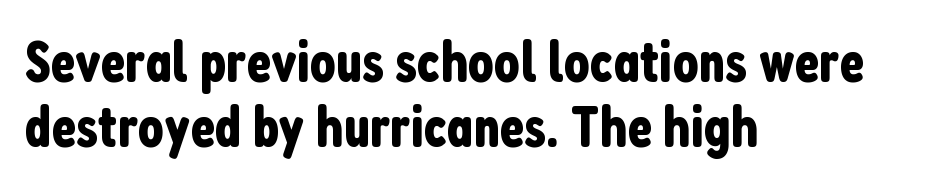
Anything drawn beneath the words? Only blank space. Nobody touched the tracking dial on this one. The face used here is a sans, in the tradition of grotesques and geometrics. The leading is snug, giving the passage a crowded texture. The rag falls on the right side of this text block.
